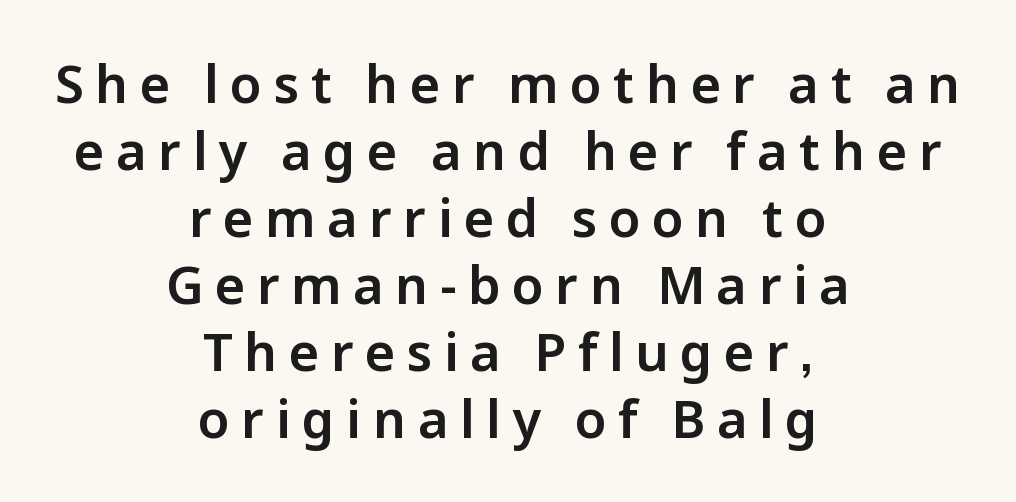
Q: Is the text italic (slanted)? A: No, it is upright.
Q: Is the typeface a serif or a sans-serif typeface? A: Sans-serif.
Q: Is the text underlined? A: No.
Q: How is the paragraph aligned? A: Centered.
Q: Is the spacing between letters normal or unusually wide? A: Unusually wide.
Q: Is the spacing between lines tight, normal or loose? A: Normal.
Q: Width (condensed, normal, or wide)? A: Normal.
Q: Stroke contrast? A: Low.
Q: x-height? A: Medium.
Q: Monospaced? A: No.
